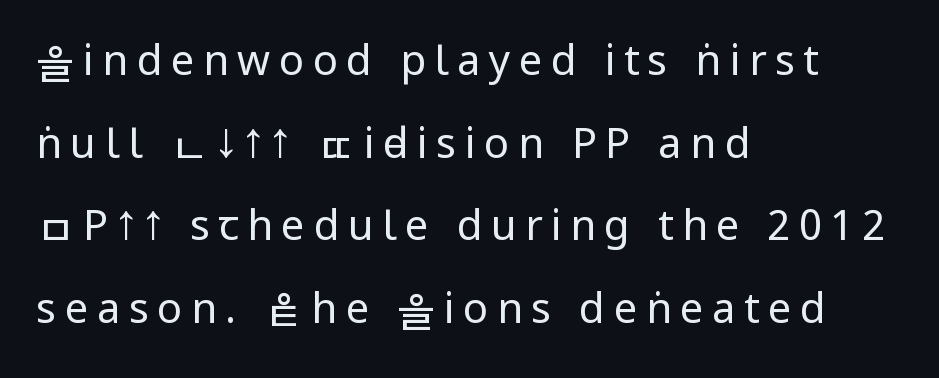
The image shows 42 px regular-weight, condensed sans-serif type, upright; set left-aligned, loose line spacing (1.97x), unusually wide letter spacing (+0.2 em), not underlined; low stroke contrast and a large x-height.
